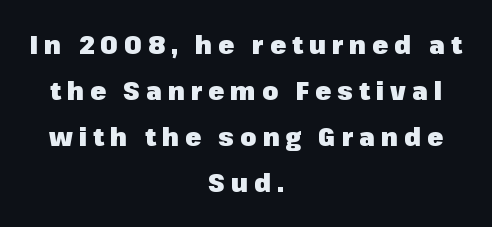
The tracking reads as deliberately expanded to a designer's eye. The glyphs have the mass of a bold cut. Every row of glyphs is offset so its center matches the block's center. It's the straight-up-and-down kind of type.
